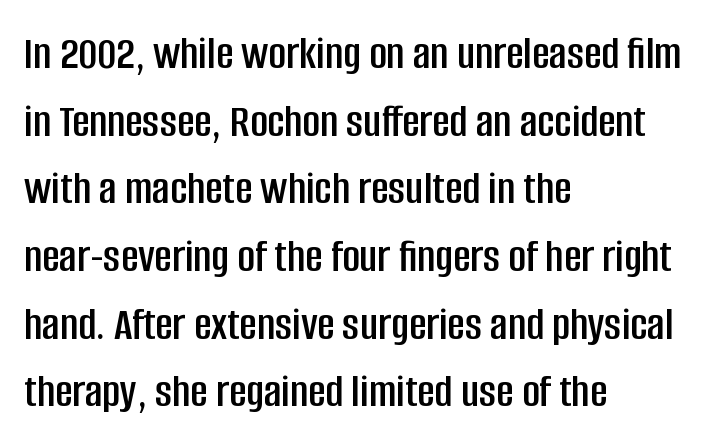
The image shows 48 px condensed sans-serif type, upright; set left-aligned, normal line spacing (1.41x), normal letter spacing, not underlined; low stroke contrast and a large x-height.
